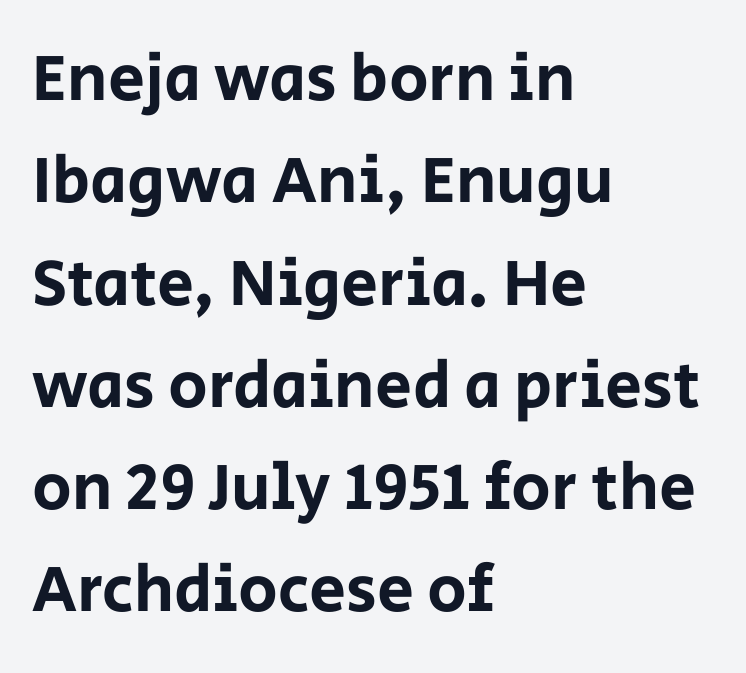
The image shows 66 px sans-serif type, upright; set left-aligned, normal line spacing (1.55x), normal letter spacing, not underlined; low stroke contrast and a large x-height.
